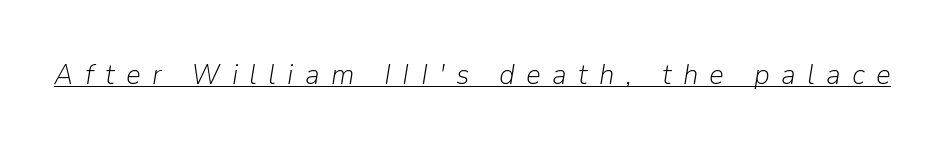
Q: Is the text bold? A: No.
Q: Is the text italic (slanted)? A: Yes, it leans right by about 9 degrees.
Q: Is the text underlined? A: Yes.
Q: Is the spacing between letters normal or unusually wide? A: Unusually wide.
Q: Width (condensed, normal, or wide)? A: Normal.
Q: Stroke contrast? A: Low.
Q: x-height? A: Medium.
Q: Monospaced? A: No.
